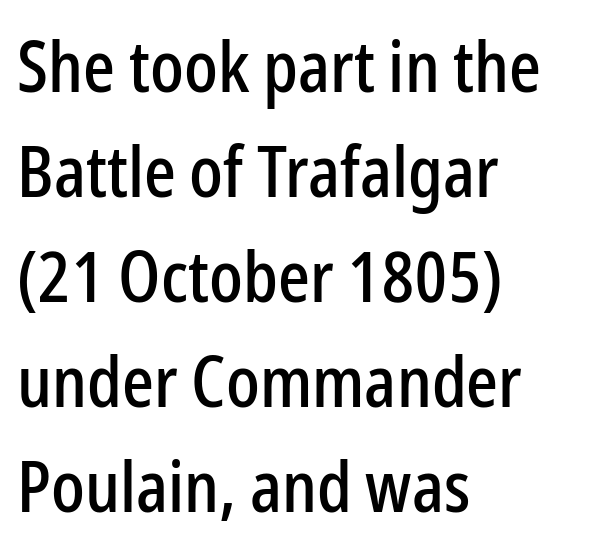
Q: Is the text italic (slanted)? A: No, it is upright.
Q: Is the typeface a serif or a sans-serif typeface? A: Sans-serif.
Q: Is the text underlined? A: No.
Q: How is the paragraph aligned? A: Left-aligned.
Q: Is the spacing between letters normal or unusually wide? A: Normal.
Q: Is the spacing between lines tight, normal or loose? A: Normal.
Q: Width (condensed, normal, or wide)? A: Condensed.
Q: Stroke contrast? A: Low.
Q: x-height? A: Medium.
Q: Monospaced? A: No.
